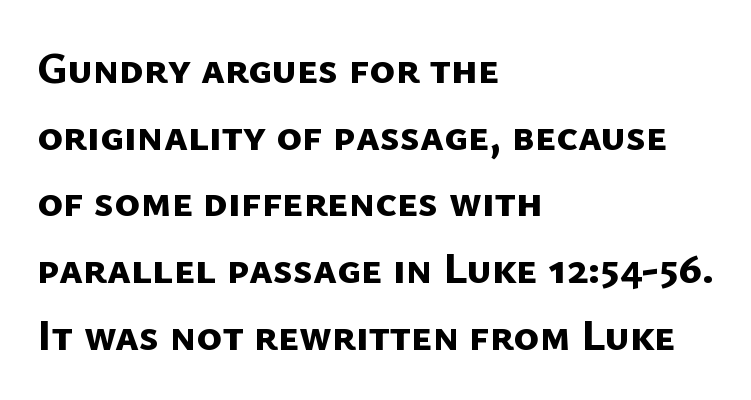
{"serif": "no", "bold": "yes", "weight": "bold", "width": "normal", "stroke_contrast": "low", "x_height": "medium", "monospaced": "no", "underline": "no", "align": "left", "line_spacing": "normal", "line_spacing_ratio": 1.55, "letter_spacing": "normal", "letter_spacing_em": 0.0, "glyph_px": 43}
